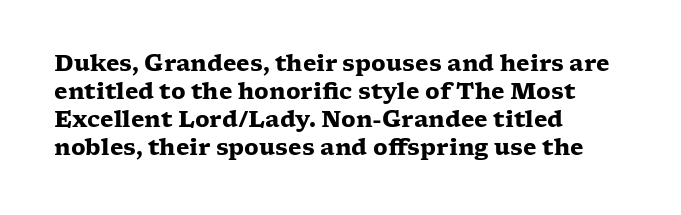
The axis of the letterforms is exactly vertical. Leftover space on each line is placed entirely after the last word. Each row of text sits above clean, open space. Students, note that the glyphs here touch the page at normal intervals.
